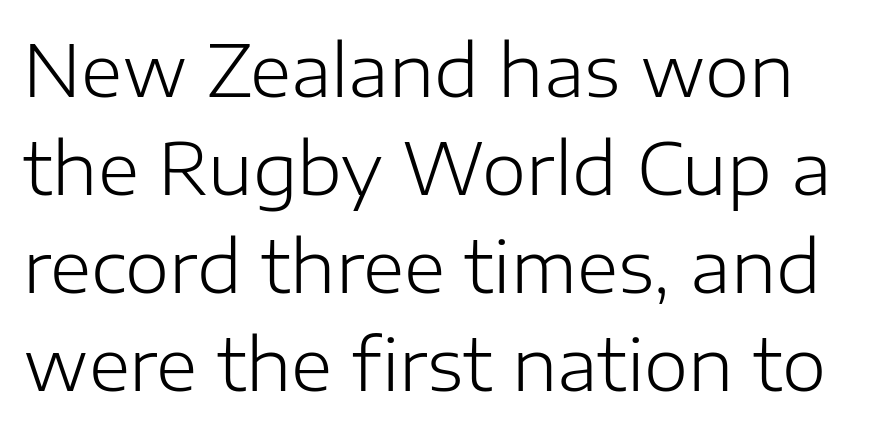
Q: Is the text bold? A: No.
Q: Is the text italic (slanted)? A: No, it is upright.
Q: Is the typeface a serif or a sans-serif typeface? A: Sans-serif.
Q: Is the text underlined? A: No.
Q: Is the spacing between letters normal or unusually wide? A: Normal.
Q: Is the spacing between lines tight, normal or loose? A: Normal.
Q: Width (condensed, normal, or wide)? A: Normal.
Q: Stroke contrast? A: Low.
Q: x-height? A: Medium.
Q: Monospaced? A: No.
